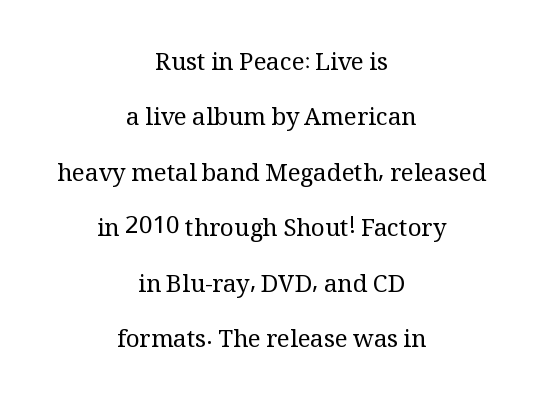
Vertical strokes here are truly vertical. Observe the ordinary spacing: letters are neighbours, not strangers. The space between consecutive lines is lavish. The paragraph shown floats in the horizontal middle.
